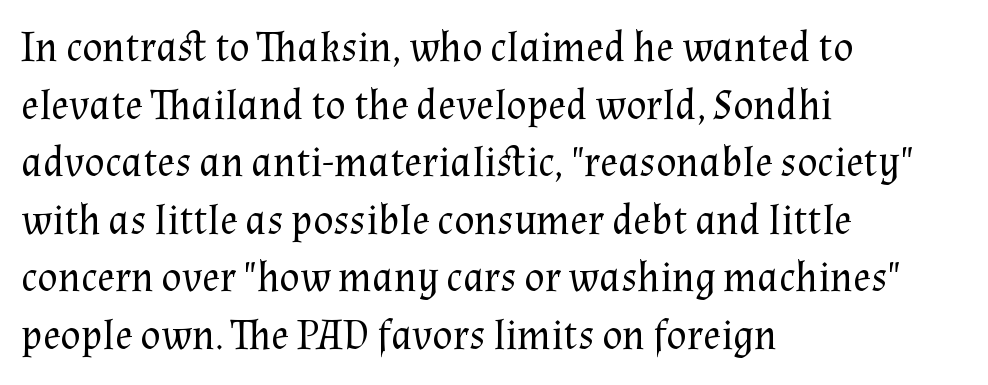
The image shows 42 px regular-weight type, upright; set left-aligned, normal line spacing (1.37x), normal letter spacing, not underlined; medium stroke contrast and a medium x-height.
